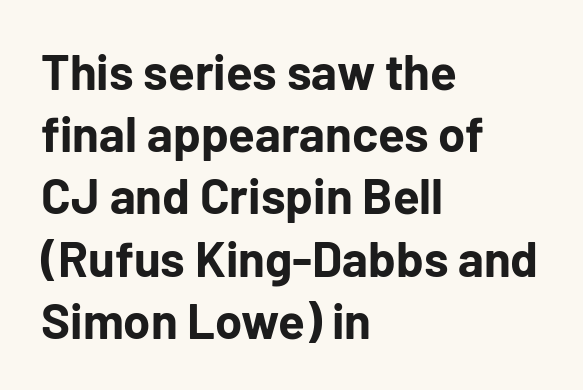
Q: Is the text bold? A: Yes.
Q: Is the text italic (slanted)? A: No, it is upright.
Q: Is the typeface a serif or a sans-serif typeface? A: Sans-serif.
Q: Is the text underlined? A: No.
Q: How is the paragraph aligned? A: Left-aligned.
Q: Is the spacing between letters normal or unusually wide? A: Normal.
Q: Is the spacing between lines tight, normal or loose? A: Normal.
Q: Width (condensed, normal, or wide)? A: Normal.
Q: Stroke contrast? A: Low.
Q: x-height? A: Medium.
Q: Monospaced? A: No.
